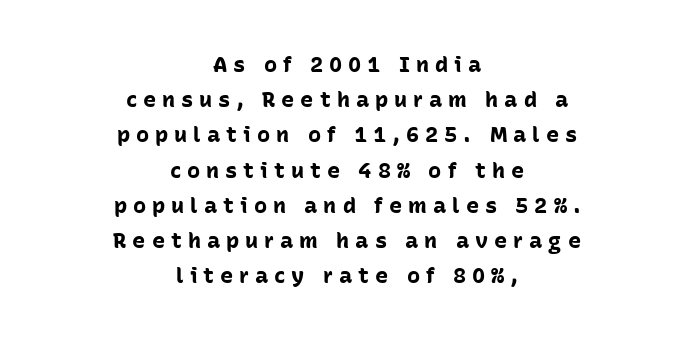
The whitespace from short lines is split evenly between both sides. Emphasis by weight is at full strength: bold. Observe the wide spacing: letters keep a clear distance from each other. The rendering uses a moderate line-height, typical for paragraphs. If you drew a line through each stem, it would be perfectly vertical. Check the space under the baseline: it is left empty.
